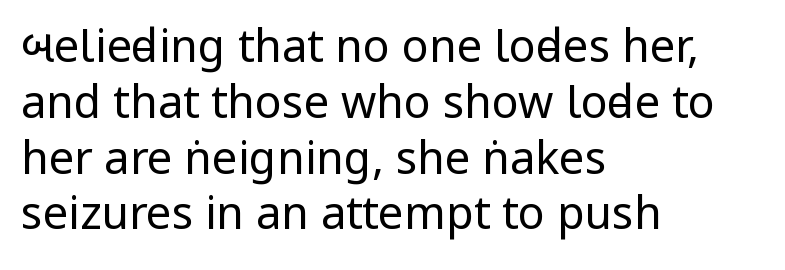
The image shows 45 px regular-weight, condensed sans-serif type, upright; set left-aligned, line spacing 1.24x, normal letter spacing, not underlined; low stroke contrast.
